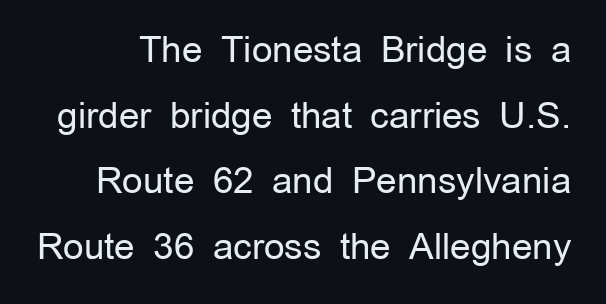
{"serif": "no", "italic": "no", "bold": "no", "weight": "regular", "width": "normal", "stroke_contrast": "low", "x_height": "medium", "monospaced": "no", "underline": "no", "line_spacing_ratio": 1.82, "letter_spacing": "normal", "letter_spacing_em": 0.0, "glyph_px": 36}
